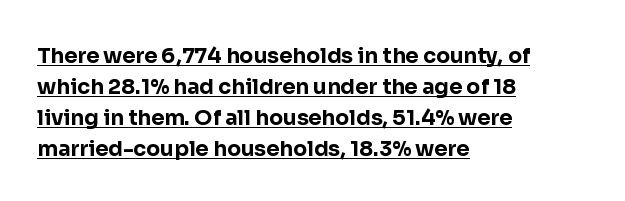
{"italic": "no", "bold": "yes", "underline": "yes", "align": "left", "line_spacing": "normal", "line_spacing_ratio": 1.48, "letter_spacing": "normal", "letter_spacing_em": 0.0, "glyph_px": 21}
